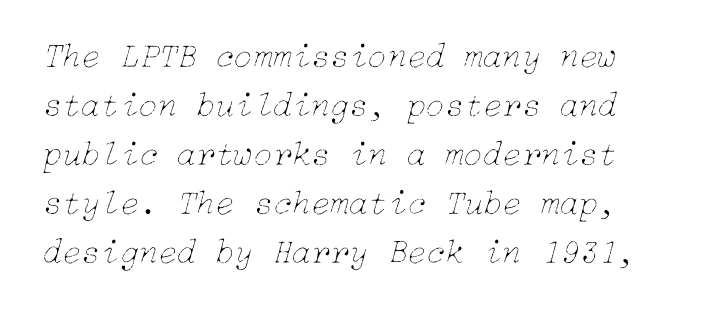
It's the slanting kind of type. The gap between lines stays unmarked. Students, note that the glyphs here touch the page at normal intervals. Rows of type keep a routine distance in the vertical direction.
